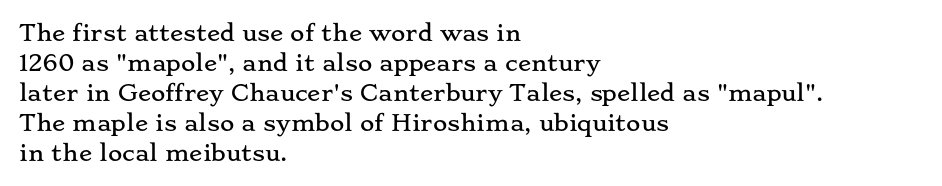
The image shows 22 px text type, upright; set left-aligned, normal line spacing (1.36x), normal letter spacing, not underlined.
